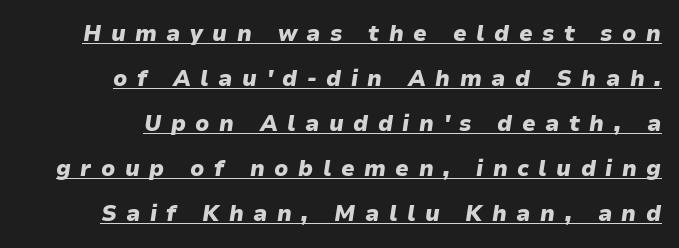
The image shows 22 px bold type, italic (leaning right); set loose line spacing (2.05x), unusually wide letter spacing (+0.43 em), underlined.
